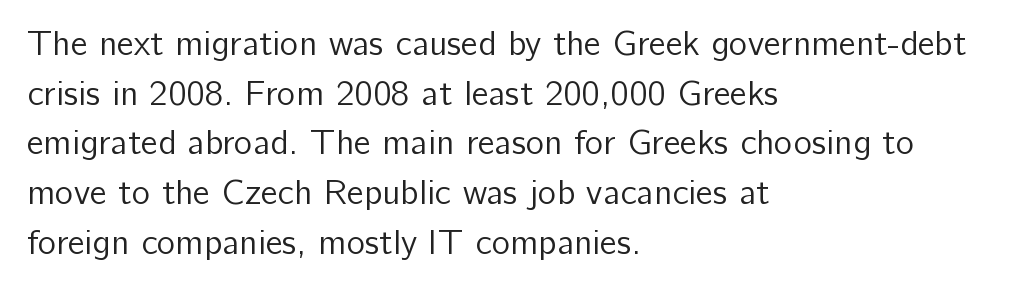
{"serif": "no", "italic": "no", "bold": "no", "weight": "regular", "width": "normal", "stroke_contrast": "low", "x_height": "medium", "monospaced": "no", "underline": "no", "align": "left", "line_spacing": "normal", "line_spacing_ratio": 1.42, "letter_spacing": "normal", "letter_spacing_em": 0.0, "glyph_px": 35}
